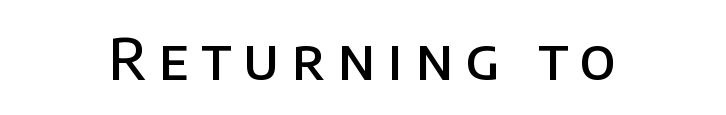
The image shows 56 px semibold sans-serif type, upright; set centered, unusually wide letter spacing (+0.22 em), not underlined; low stroke contrast and a large x-height.
